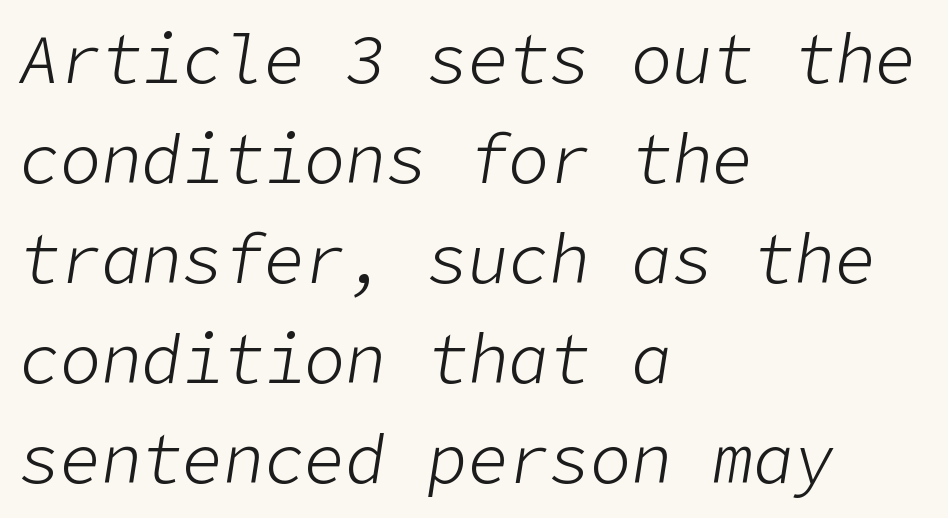
Glance below the letters and you will spot only blank space. Tracking value appears to be zero — textbook default spacing. Style check: oblique. The setting favours the left margin, as ordinary paragraphs usually do.
